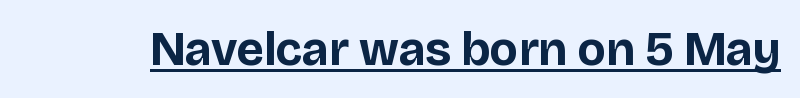
Each letter keeps its own natural width here, so spacing adapts to shape. If you drew a line through each stem, it would be perfectly vertical. What decoration does the sample have? An underline. Plenty of ink on the page — the face is bold.
